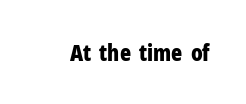
Q: Is the text bold? A: Yes.
Q: Is the text italic (slanted)? A: No, it is upright.
Q: Is the text underlined? A: No.
Q: Is the spacing between letters normal or unusually wide? A: Normal.
